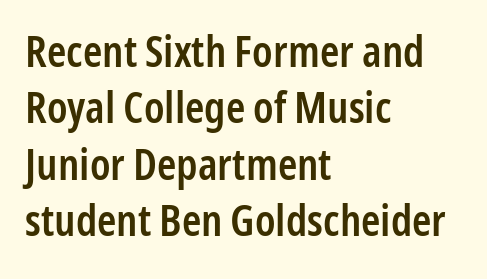
Q: Is the text bold? A: Semi-bold.
Q: Is the text italic (slanted)? A: No, it is upright.
Q: Is the typeface a serif or a sans-serif typeface? A: Sans-serif.
Q: Is the text underlined? A: No.
Q: How is the paragraph aligned? A: Left-aligned.
Q: Is the spacing between letters normal or unusually wide? A: Normal.
Q: Is the spacing between lines tight, normal or loose? A: Normal.
Q: Width (condensed, normal, or wide)? A: Condensed.
Q: Stroke contrast? A: Low.
Q: x-height? A: Medium.
Q: Monospaced? A: No.
